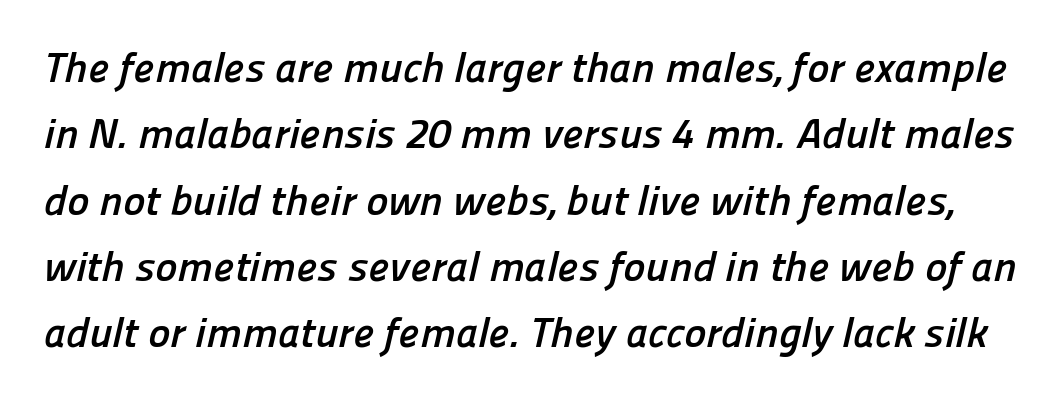
Its strokes are broad and dark, the hallmark of bold type. Is this a sans? Yes — the strokes have no serifs. Type without underlining. Interline gaps are of average width in this sample.
